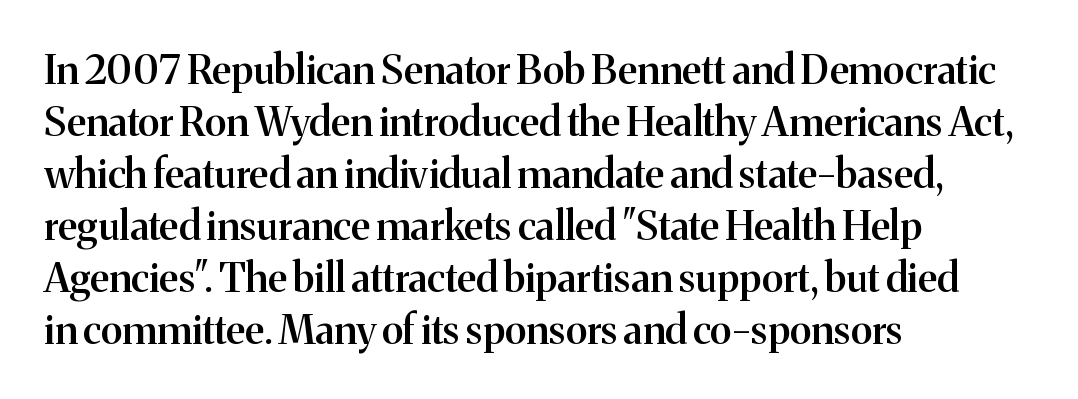
Q: Is the text bold? A: Semi-bold.
Q: Is the text italic (slanted)? A: No, it is upright.
Q: Is the typeface a serif or a sans-serif typeface? A: Serif.
Q: Is the text underlined? A: No.
Q: How is the paragraph aligned? A: Left-aligned.
Q: Is the spacing between letters normal or unusually wide? A: Normal.
Q: Is the spacing between lines tight, normal or loose? A: Normal.
Q: Width (condensed, normal, or wide)? A: Normal.
Q: Stroke contrast? A: Medium.
Q: x-height? A: Medium.
Q: Monospaced? A: No.
